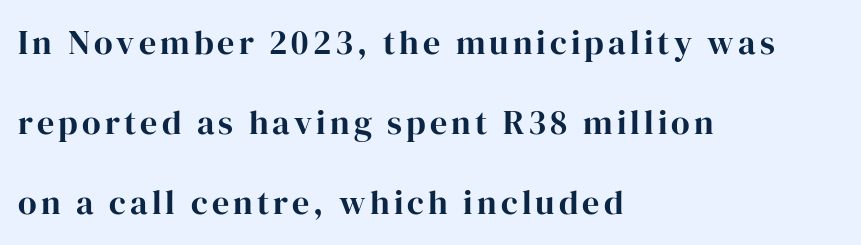
{"serif": "yes", "italic": "no", "width": "normal", "stroke_contrast": "high", "x_height": "medium", "monospaced": "no", "underline": "no", "align": "left", "line_spacing": "loose", "line_spacing_ratio": 2.36, "glyph_px": 34}
